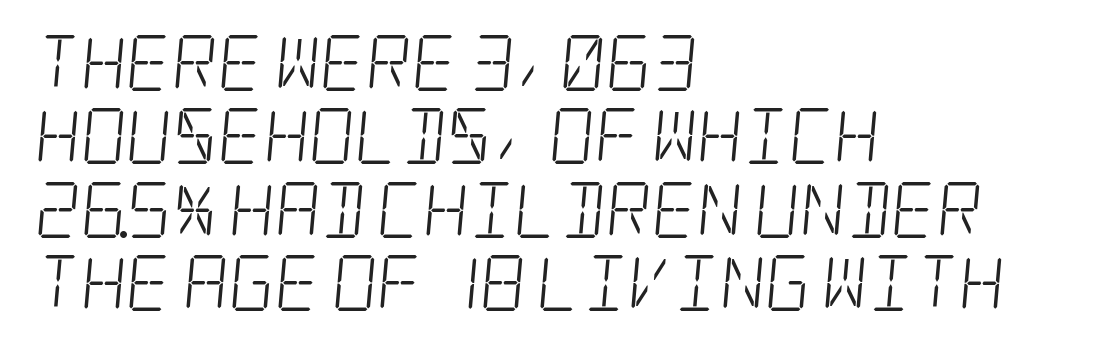
These lines sit exactly where default settings would place them. Each line starts at the same left margin while the right side varies. Descender tails drop into unmarked territory. Short note: letters normally spaced. Small tapered or slab feet sit at the stroke ends, so this counts as serif. On a weight scale, this lands at 450 or below.
